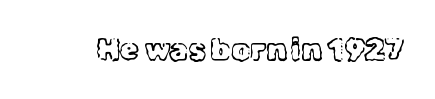
Q: Is the text bold? A: No.
Q: Is the text italic (slanted)? A: No, it is upright.
Q: Is the typeface a serif or a sans-serif typeface? A: Serif.
Q: Is the text underlined? A: No.
Q: Is the spacing between letters normal or unusually wide? A: Normal.
Q: Width (condensed, normal, or wide)? A: Normal.
Q: x-height? A: Medium.
Q: Monospaced? A: No.
